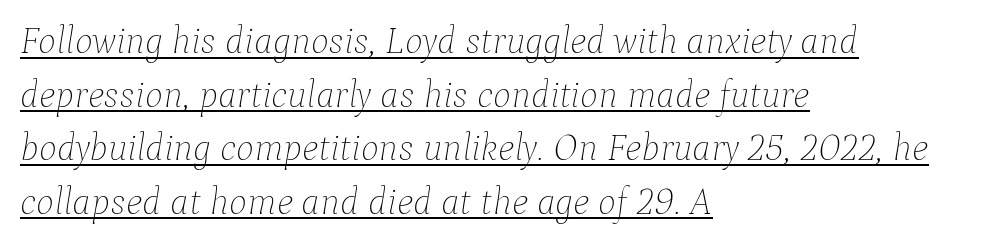
The image shows 38 px thin type, italic (leaning right); set left-aligned, normal line spacing (1.41x), normal letter spacing, underlined; low stroke contrast and a medium x-height.
